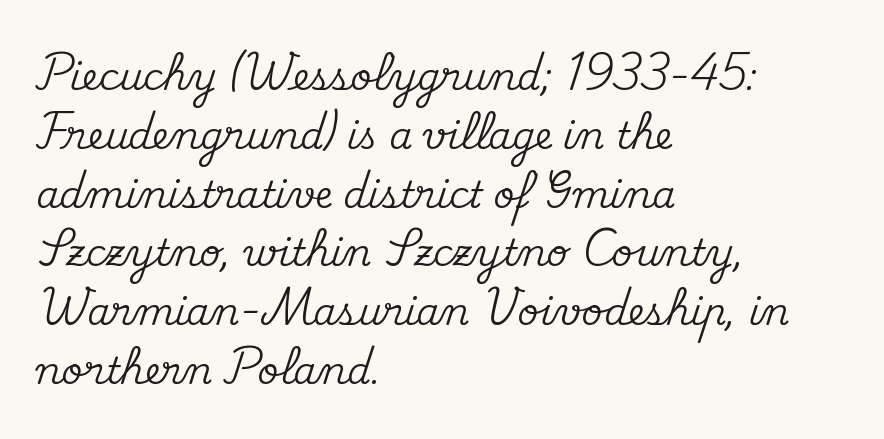
{"serif": "yes", "width": "normal", "stroke_contrast": "medium", "x_height": "small", "monospaced": "no", "underline": "no", "align": "left", "line_spacing": "normal", "line_spacing_ratio": 1.59, "letter_spacing": "normal", "letter_spacing_em": 0.0, "glyph_px": 37}
